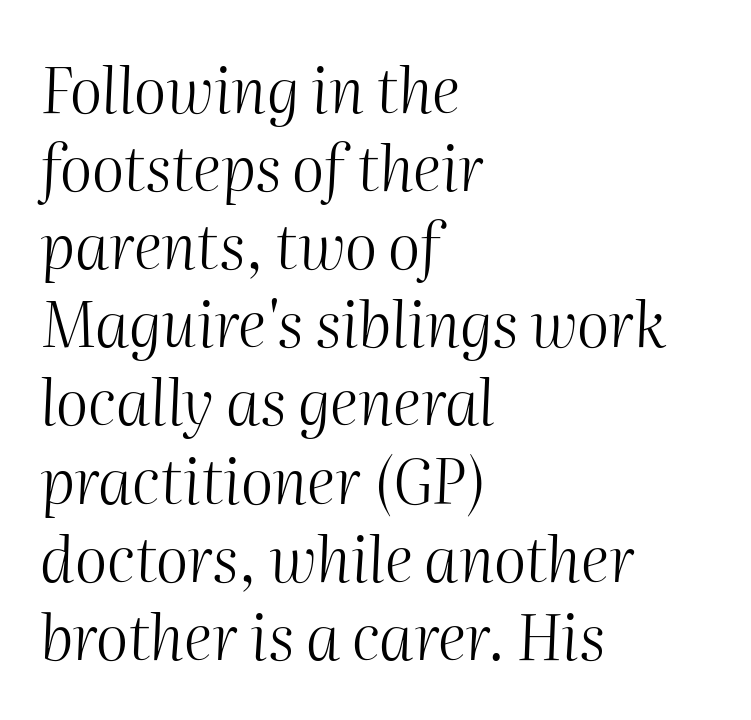
The image shows 62 px light type, italic (leaning right); set left-aligned, normal line spacing (1.26x), normal letter spacing, not underlined; medium stroke contrast and a medium x-height.
